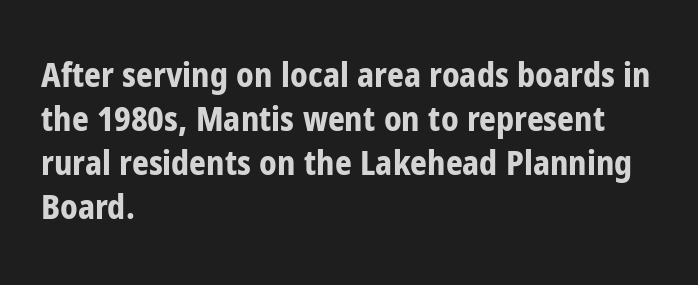
{"serif": "no", "italic": "no", "bold": "yes", "weight": "bold", "width": "condensed", "stroke_contrast": "low", "x_height": "medium", "monospaced": "no", "underline": "no", "align": "left", "line_spacing": "normal", "line_spacing_ratio": 1.33, "letter_spacing": "normal", "letter_spacing_em": 0.0, "glyph_px": 33}
